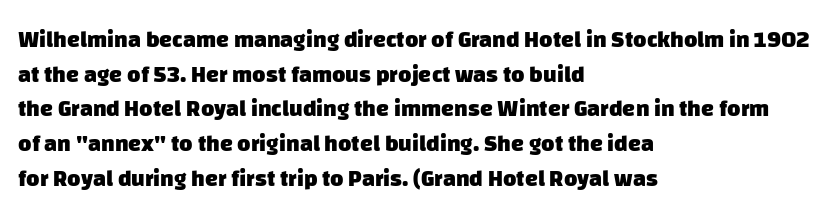
{"bold": "yes", "underline": "no", "align": "left", "line_spacing": "normal", "line_spacing_ratio": 1.51, "letter_spacing": "normal", "letter_spacing_em": 0.0, "glyph_px": 23}
